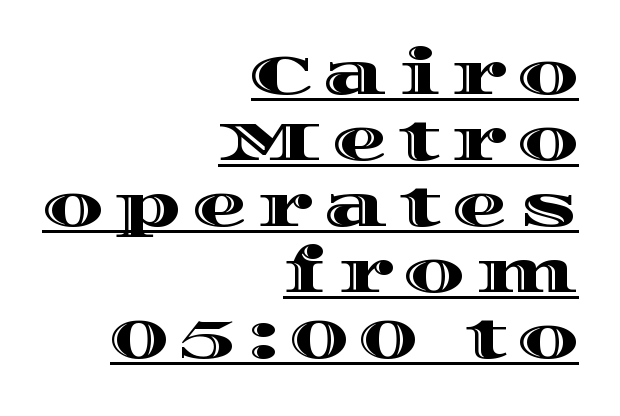
The rendering uses the underline text-decoration. Short note: letters widely spaced. Horizontal alignment here is rightward, an uncommon choice for prose. The letters advance in unequal steps, a hallmark of proportional type. Nope, not italic — everything's standing straight.
